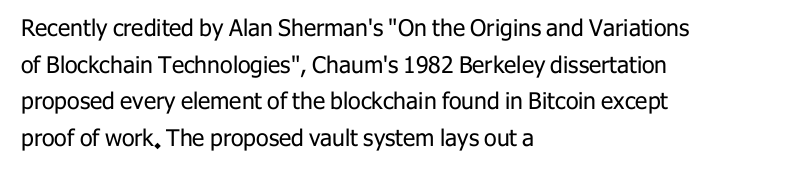
Q: Is the text bold? A: No.
Q: Is the text italic (slanted)? A: No, it is upright.
Q: Is the text underlined? A: No.
Q: How is the paragraph aligned? A: Left-aligned.
Q: Is the spacing between letters normal or unusually wide? A: Normal.
Q: Is the spacing between lines tight, normal or loose? A: Normal.
